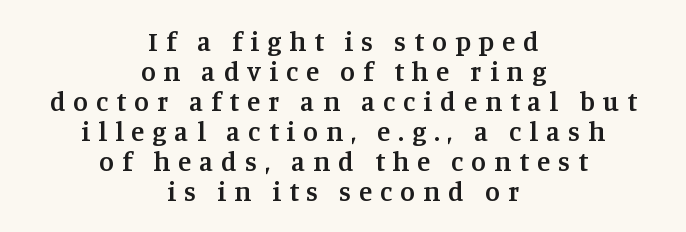
The lettering stays uniformly vertical, giving the passage a roman look. Leading: reduced. Inter-character spacing is expanded well beyond the font's built-in metrics. If you folded the block vertically in half, each line would mirror itself in length. The characters look somewhat weighty, a semibold short of true bold.
